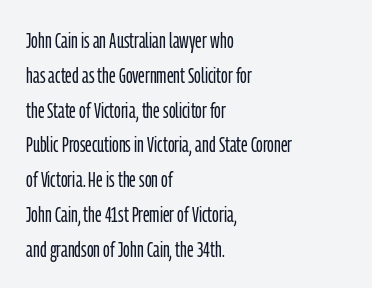
Q: Is the text bold? A: No.
Q: Is the text italic (slanted)? A: No, it is upright.
Q: Is the text underlined? A: No.
Q: How is the paragraph aligned? A: Left-aligned.
Q: Is the spacing between letters normal or unusually wide? A: Normal.
Q: Is the spacing between lines tight, normal or loose? A: Normal.
